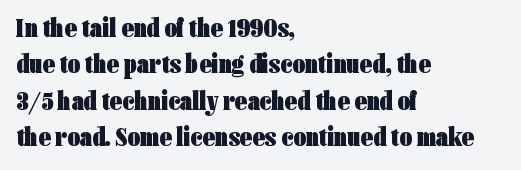
Q: Is the text bold? A: Yes.
Q: Is the text italic (slanted)? A: No, it is upright.
Q: Is the text underlined? A: No.
Q: How is the paragraph aligned? A: Left-aligned.
Q: Is the spacing between letters normal or unusually wide? A: Normal.
Q: Is the spacing between lines tight, normal or loose? A: Normal.
